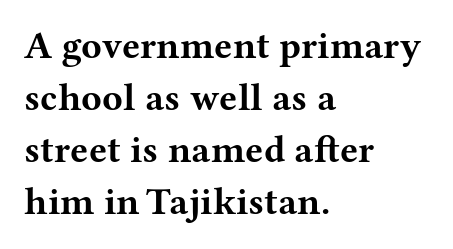
The image shows 38 px bold, wide serif type, upright; set left-aligned, normal line spacing (1.37x), normal letter spacing, not underlined; medium stroke contrast and a medium x-height.
